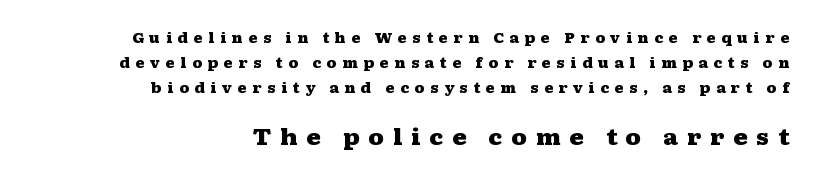
The tracking jumps out immediately: characters are airy and widely separated. Top chunk: small. Bottom chunk: large. Heavy-handed strokes throughout: this text is bold. When letters stand straight like this, we call the style roman or upright. Rule under the text: the space is simply empty. Short and long lines alike share a common ending point at right.
